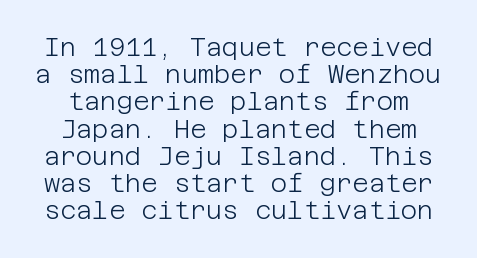
The image shows 25 px text type, upright; set tight line spacing (1.09x), normal letter spacing, not underlined.
